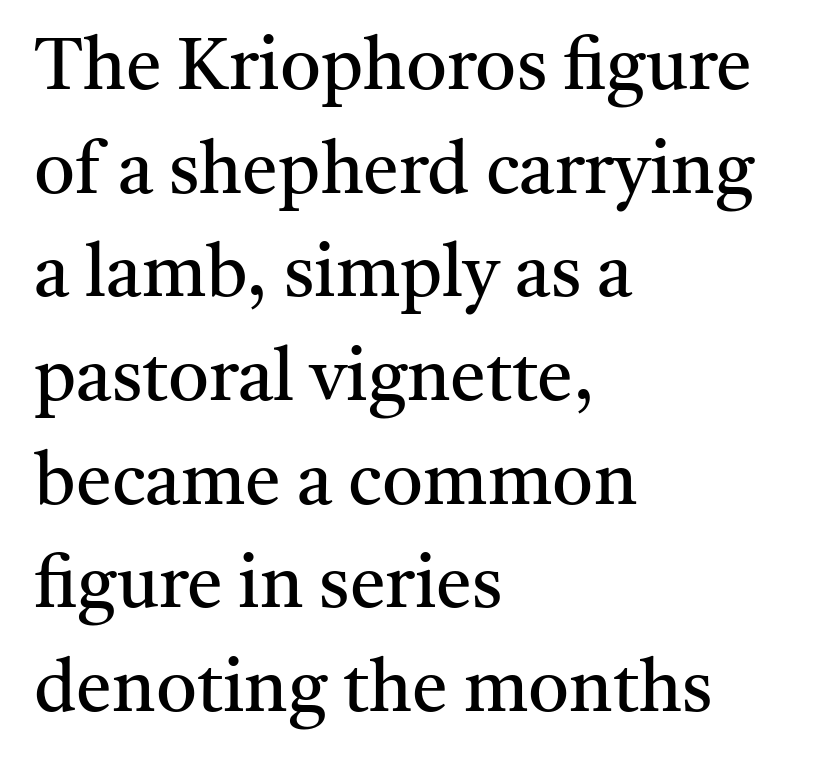
{"serif": "yes", "italic": "no", "bold": "no", "weight": "regular", "width": "normal", "stroke_contrast": "medium", "x_height": "medium", "monospaced": "no", "underline": "no", "align": "left", "line_spacing": "normal", "line_spacing_ratio": 1.44, "letter_spacing": "normal", "letter_spacing_em": 0.0, "glyph_px": 72}
